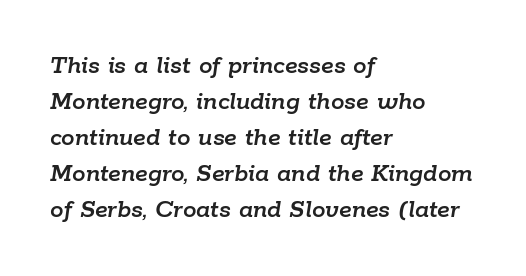
{"italic": "yes", "lean": "right", "slant_degrees": 9, "underline": "no", "align": "left", "line_spacing": "normal", "line_spacing_ratio": 1.33, "letter_spacing": "normal", "letter_spacing_em": 0.0, "glyph_px": 27}
